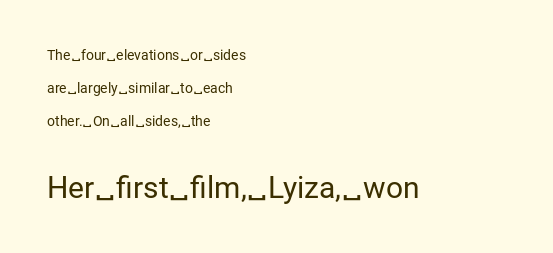
Q: Is the text bold? A: No.
Q: Is the text italic (slanted)? A: No, it is upright.
Q: Is the typeface a serif or a sans-serif typeface? A: Sans-serif.
Q: Is the text underlined? A: No.
Q: How is the paragraph aligned? A: Left-aligned.
Q: Is the spacing between letters normal or unusually wide? A: Normal.
Q: Is the spacing between lines tight, normal or loose? A: Loose.
Q: Which block of text is set in a larger size, the first (top) or the second (bottom)? A: The second (bottom) one.
Q: Width (condensed, normal, or wide)? A: Normal.
Q: Stroke contrast? A: Low.
Q: x-height? A: Medium.
Q: Monospaced? A: No.
